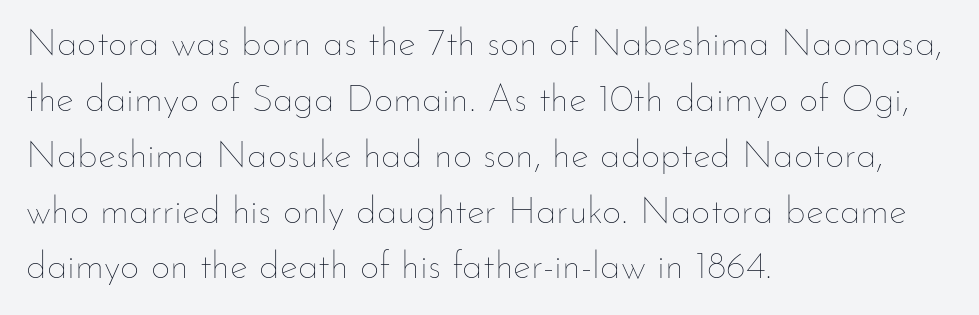
Q: Is the text bold? A: No.
Q: Is the text italic (slanted)? A: No, it is upright.
Q: Is the text underlined? A: No.
Q: How is the paragraph aligned? A: Left-aligned.
Q: Is the spacing between letters normal or unusually wide? A: Normal.
Q: Is the spacing between lines tight, normal or loose? A: Normal.
Q: Width (condensed, normal, or wide)? A: Normal.
Q: Stroke contrast? A: Low.
Q: x-height? A: Small.
Q: Monospaced? A: No.
